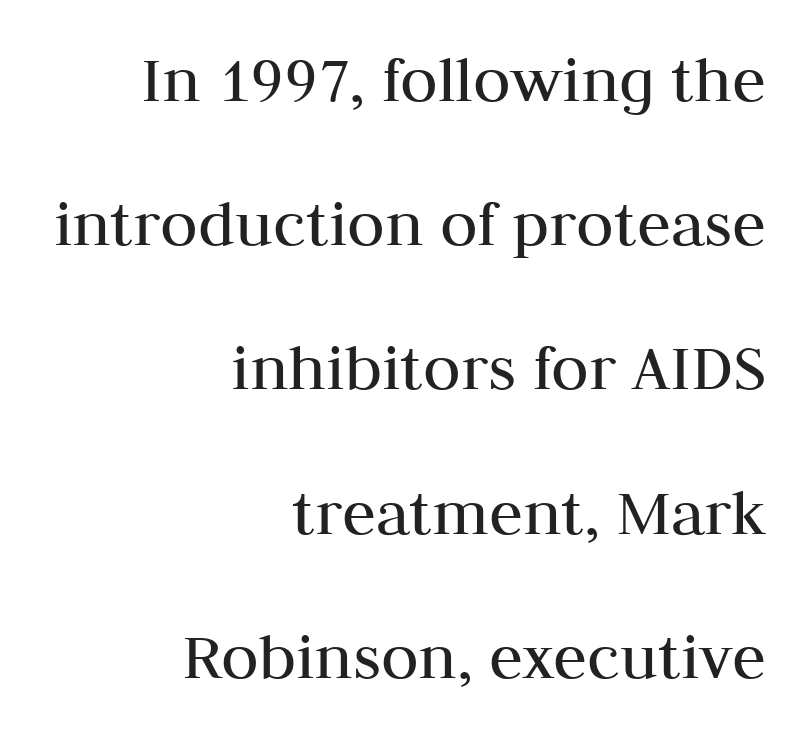
Q: Is the text bold? A: No.
Q: Is the text italic (slanted)? A: No, it is upright.
Q: Is the typeface a serif or a sans-serif typeface? A: Serif.
Q: Is the text underlined? A: No.
Q: How is the paragraph aligned? A: Right-aligned.
Q: Is the spacing between letters normal or unusually wide? A: Normal.
Q: Is the spacing between lines tight, normal or loose? A: Loose.
Q: Width (condensed, normal, or wide)? A: Normal.
Q: Stroke contrast? A: Medium.
Q: x-height? A: Medium.
Q: Monospaced? A: No.
